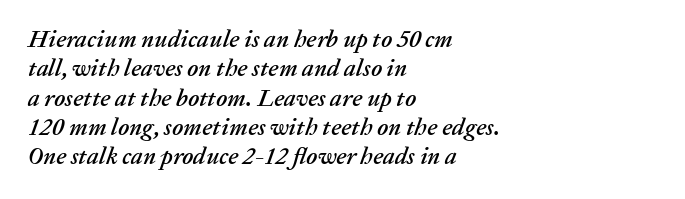
The paragraph has a hard left edge and a soft right edge. Posture: slanted. Glyph-to-glyph distance matches everyday printed text. The words here are not underlined.
